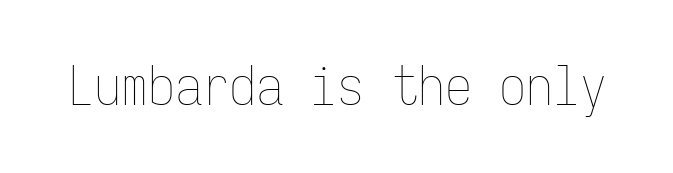
{"italic": "no", "bold": "no", "weight": "thin", "width": "condensed", "stroke_contrast": "low", "x_height": "medium", "monospaced": "yes", "underline": "no", "letter_spacing": "normal", "letter_spacing_em": 0.0, "glyph_px": 54}
